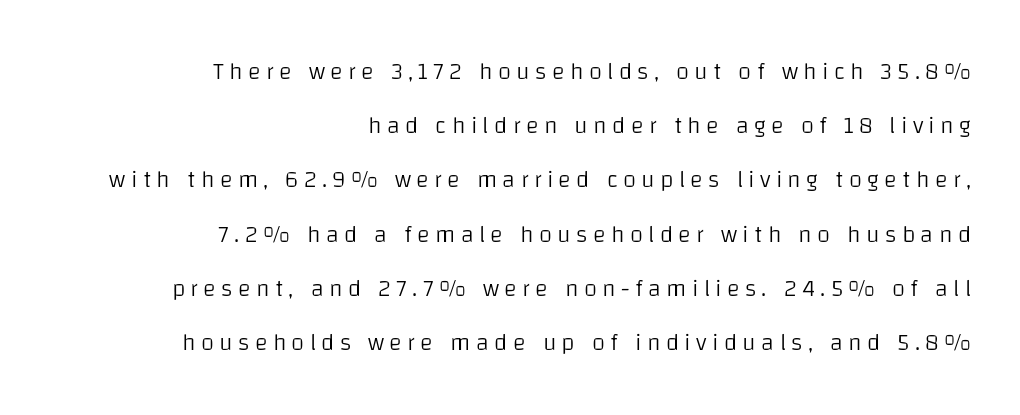
A flush-right, rag-left setting is used for this passage. Check under the words: just untouched page. Tracking here is generous; glyphs stand well apart from one another. Compared with a typical body face, this is equally light or lighter still. Posture: upright roman.
